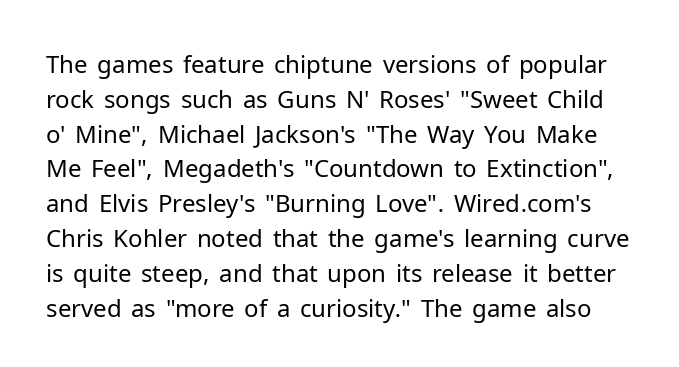
{"italic": "no", "bold": "no", "underline": "no", "line_spacing": "normal", "line_spacing_ratio": 1.45, "letter_spacing": "normal", "letter_spacing_em": 0.0, "glyph_px": 24}
